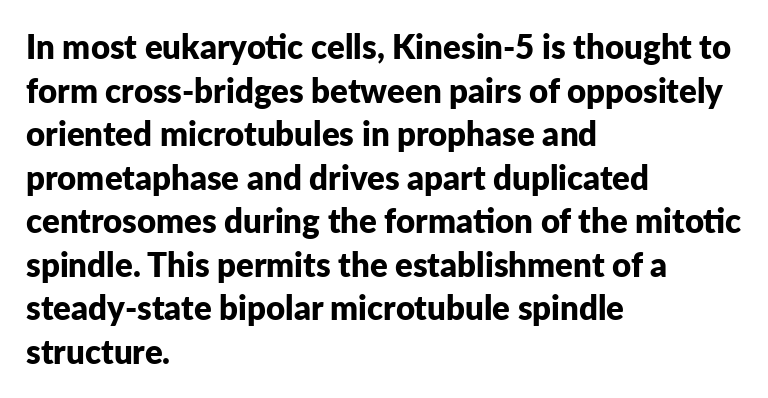
Q: Is the text bold? A: Yes.
Q: Is the text italic (slanted)? A: No, it is upright.
Q: Is the typeface a serif or a sans-serif typeface? A: Sans-serif.
Q: Is the text underlined? A: No.
Q: How is the paragraph aligned? A: Left-aligned.
Q: Is the spacing between letters normal or unusually wide? A: Normal.
Q: Is the spacing between lines tight, normal or loose? A: Normal.
Q: Width (condensed, normal, or wide)? A: Normal.
Q: Stroke contrast? A: Low.
Q: x-height? A: Medium.
Q: Monospaced? A: No.
